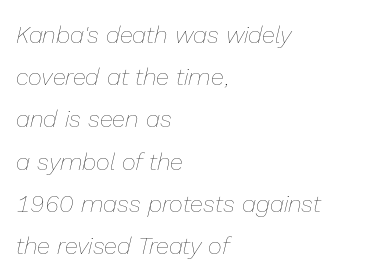
Tall strokes in this sample are angled rather than plumb. Honestly, there is no underline to notice here at all. The face looks like a standard text weight, possibly lighter. In CSS terms this would be text-align: left. Caption: standard tracking, unaltered.
